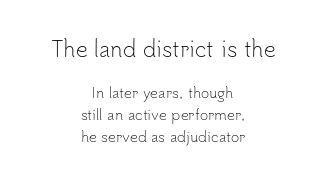
{"italic": "no", "bold": "no", "underline": "no", "align": "center", "line_spacing": "normal", "line_spacing_ratio": 1.55, "letter_spacing": "normal", "letter_spacing_em": 0.0, "larger_block": "first", "size_ratio": 1.5, "glyph_px": 21}
